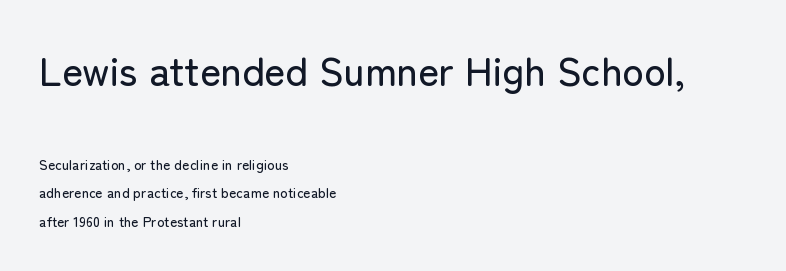
The image shows 40 px sans-serif type, upright; set left-aligned, loose line spacing (2.04x), normal letter spacing, not underlined; the first (top) block is 2.86x larger; low stroke contrast and a medium x-height.
